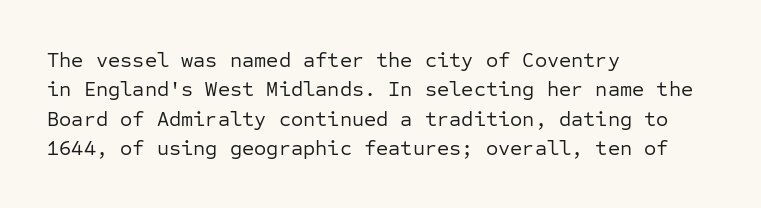
{"italic": "no", "bold": "no", "underline": "no", "align": "left", "line_spacing": "normal", "line_spacing_ratio": 1.4, "letter_spacing": "normal", "letter_spacing_em": 0.0, "glyph_px": 21}
